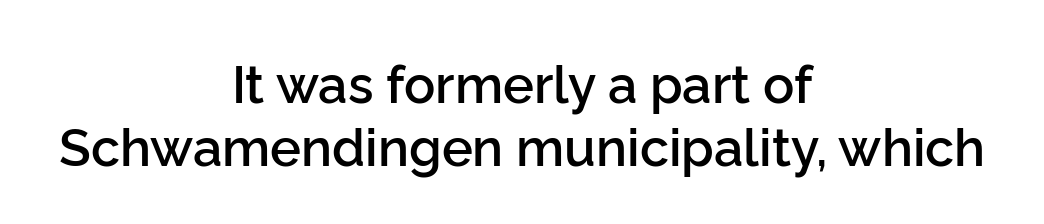
The image shows 52 px semibold sans-serif type, upright; set centered, line spacing 1.22x, normal letter spacing, not underlined; low stroke contrast and a medium x-height.
